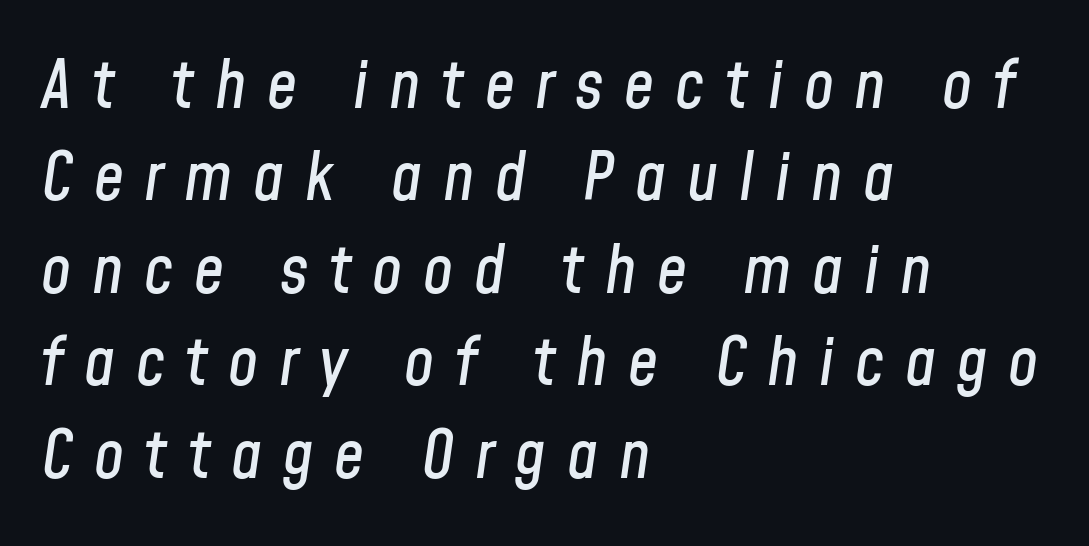
Q: Is the text italic (slanted)? A: Yes, it leans right by about 8 degrees.
Q: Is the text underlined? A: No.
Q: How is the paragraph aligned? A: Left-aligned.
Q: Is the spacing between letters normal or unusually wide? A: Unusually wide.
Q: Is the spacing between lines tight, normal or loose? A: Normal.
Q: Width (condensed, normal, or wide)? A: Condensed.
Q: Stroke contrast? A: Low.
Q: x-height? A: Medium.
Q: Monospaced? A: No.
